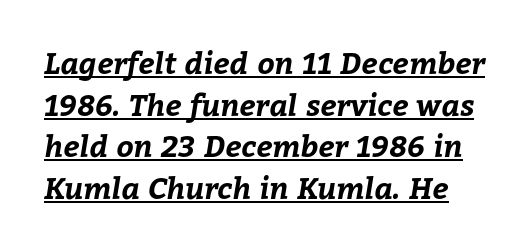
{"bold": "yes", "weight": "bold", "width": "normal", "stroke_contrast": "low", "x_height": "medium", "monospaced": "no", "underline": "yes", "line_spacing": "normal", "line_spacing_ratio": 1.39, "letter_spacing": "normal", "letter_spacing_em": 0.0, "glyph_px": 30}
